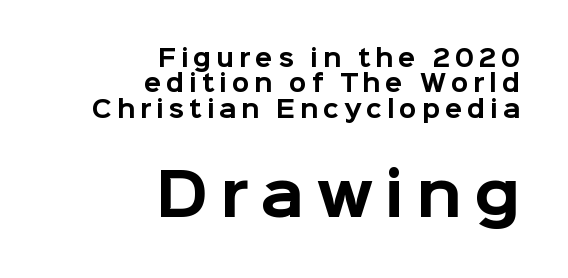
Interline gaps are noticeably narrow in this sample. This rendering widens character spacing well past its baseline value. Nope, no serifs anywhere on these letters. Line ends are locked; line starts wander.
